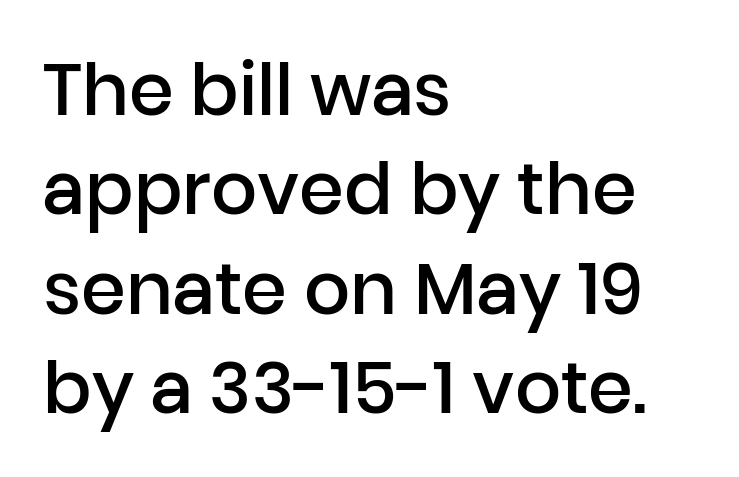
Q: Is the text bold? A: Semi-bold.
Q: Is the text italic (slanted)? A: No, it is upright.
Q: Is the typeface a serif or a sans-serif typeface? A: Sans-serif.
Q: Is the text underlined? A: No.
Q: How is the paragraph aligned? A: Left-aligned.
Q: Is the spacing between letters normal or unusually wide? A: Normal.
Q: Is the spacing between lines tight, normal or loose? A: Normal.
Q: Width (condensed, normal, or wide)? A: Normal.
Q: Stroke contrast? A: Low.
Q: x-height? A: Medium.
Q: Monospaced? A: No.
